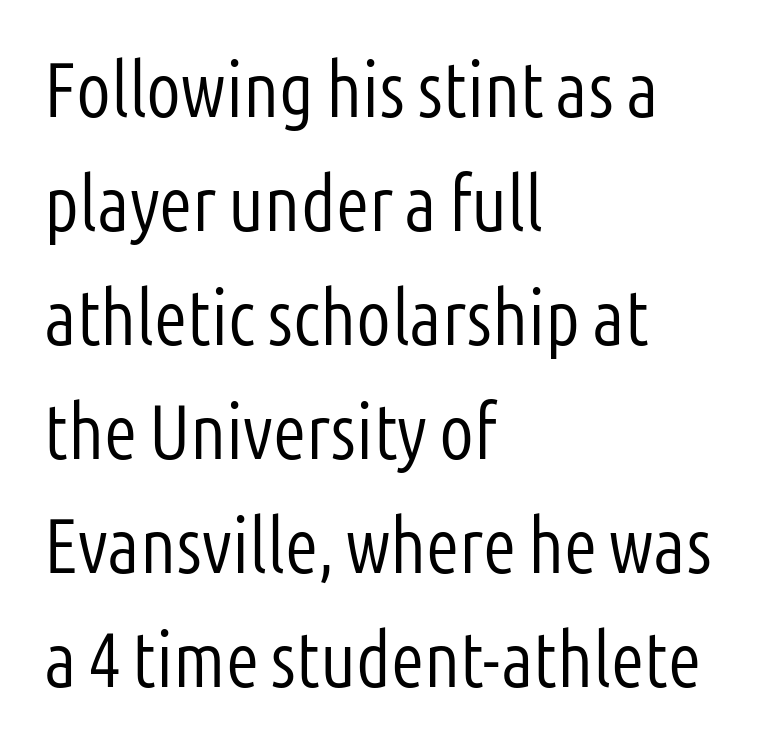
Q: Is the text bold? A: No.
Q: Is the text italic (slanted)? A: No, it is upright.
Q: Is the typeface a serif or a sans-serif typeface? A: Sans-serif.
Q: Is the text underlined? A: No.
Q: How is the paragraph aligned? A: Left-aligned.
Q: Is the spacing between letters normal or unusually wide? A: Normal.
Q: Is the spacing between lines tight, normal or loose? A: Normal.
Q: Width (condensed, normal, or wide)? A: Condensed.
Q: Stroke contrast? A: Low.
Q: x-height? A: Medium.
Q: Monospaced? A: No.
